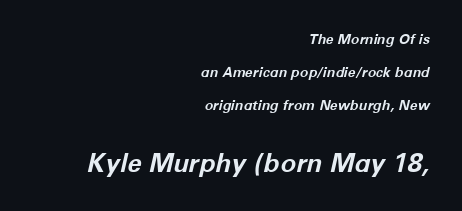
The image shows 26 px bold type, italic (leaning right); set right-aligned, loose line spacing (2.36x), normal letter spacing, not underlined; the second (bottom) block is 1.86x larger.
